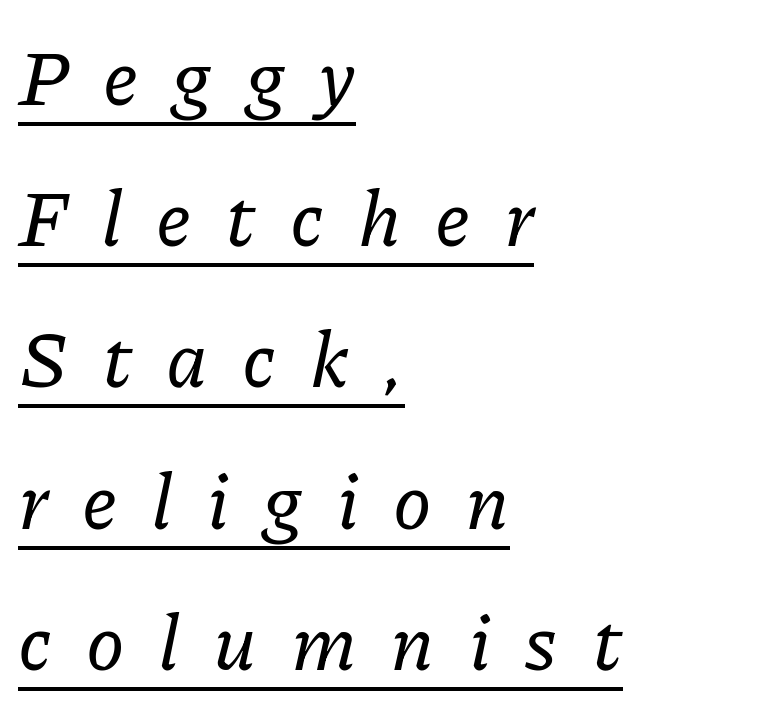
The image shows 78 px serif type, italic (leaning right); set left-aligned, line spacing 1.81x, unusually wide letter spacing (+0.43 em), underlined; low stroke contrast and a medium x-height.
